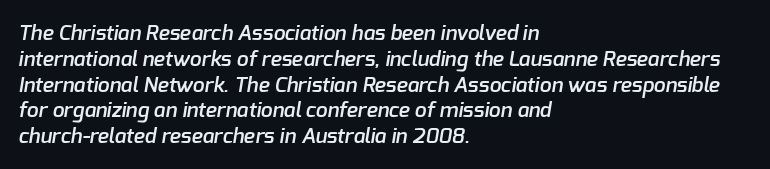
The image shows 21 px text type; set left-aligned, line spacing 1.23x, normal letter spacing, not underlined.
